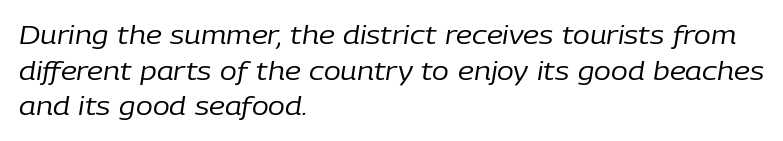
The image shows 25 px text type, italic (leaning right); set left-aligned, normal line spacing (1.43x), normal letter spacing, not underlined.
